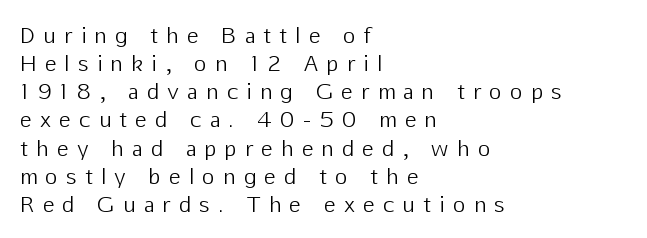
Q: Is the text bold? A: No.
Q: Is the text italic (slanted)? A: No, it is upright.
Q: Is the text underlined? A: No.
Q: How is the paragraph aligned? A: Left-aligned.
Q: Is the spacing between letters normal or unusually wide? A: Unusually wide.
Q: Is the spacing between lines tight, normal or loose? A: Normal.
